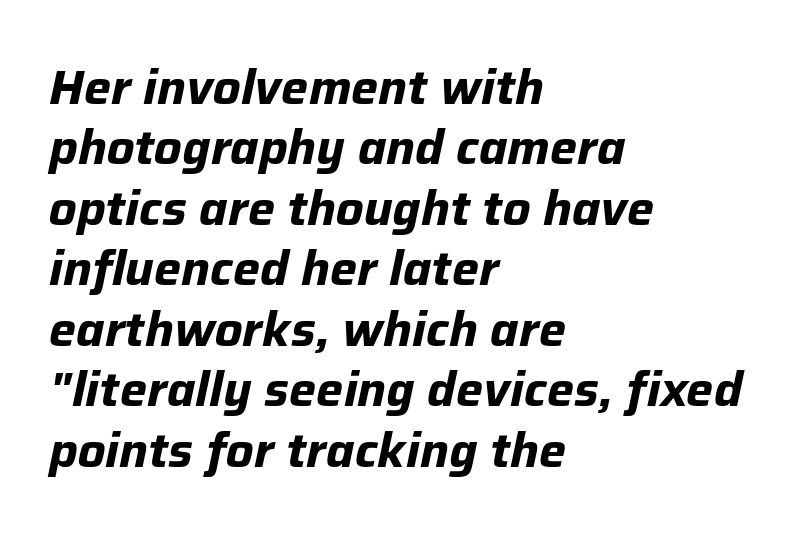
Summary of weight: heavy, a full bold. Yep, that's italic — everything's leaning. These lines keep a tight, regular rhythm from letter to letter. Horizontal bands of white between lines are of average thickness. Descender tails drop into unmarked territory. Here the designer chose a conventional face with non-uniform glyph widths.
